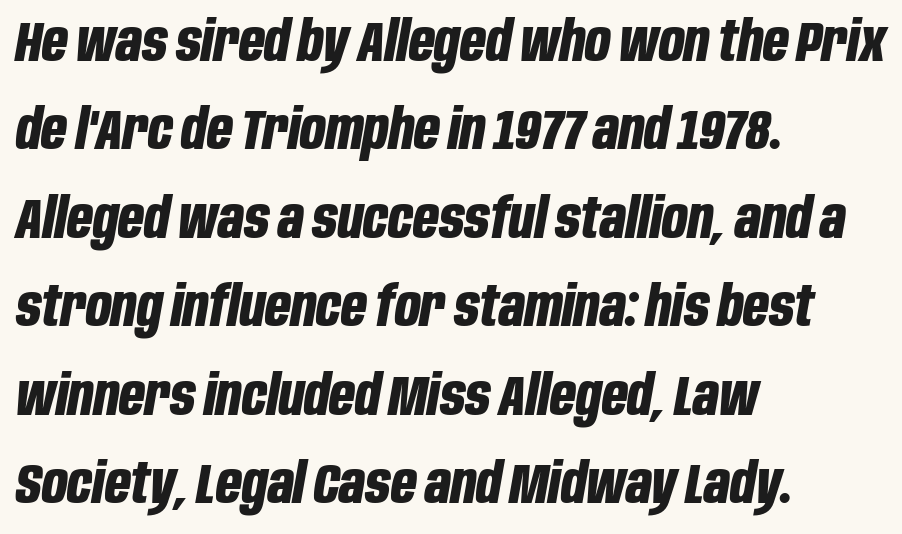
{"italic": "yes", "lean": "right", "slant_degrees": 10, "bold": "yes", "weight": "bold", "width": "condensed", "stroke_contrast": "low", "x_height": "large", "monospaced": "no", "underline": "no", "align": "left", "line_spacing": "normal", "line_spacing_ratio": 1.58, "letter_spacing": "normal", "letter_spacing_em": 0.0, "glyph_px": 56}
